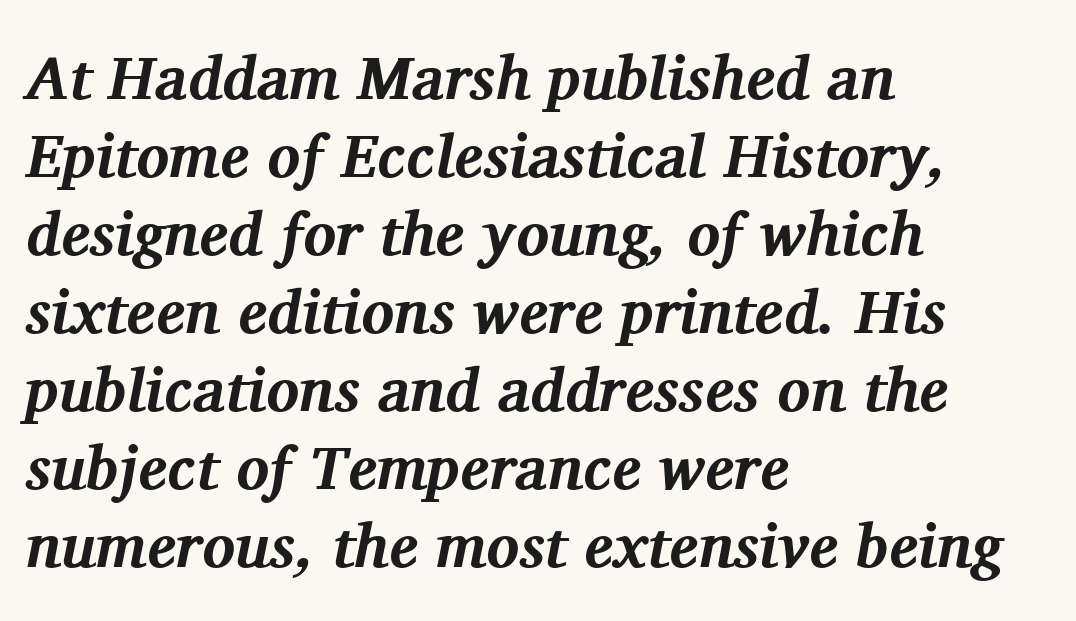
The image shows 61 px bold serif type, italic (leaning right); set left-aligned, normal line spacing (1.28x), normal letter spacing, not underlined; medium stroke contrast and a medium x-height.
